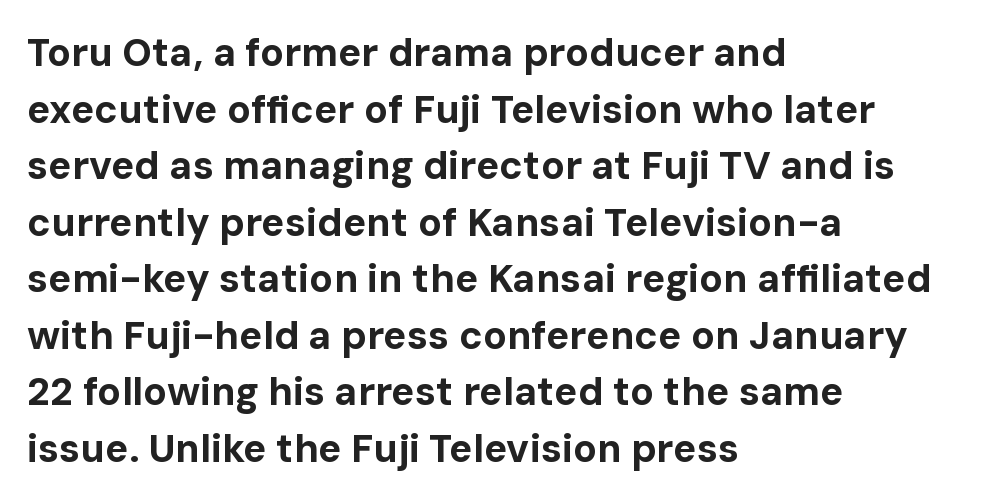
Decoration check: the copy has no underline. Compared with a centered layout, this one pins lines to the left instead. Is there any slant? The stems are plumb. Standard letterfit; no display-style spreading of the glyphs. The lines sit at an ordinary, default distance from one another.
